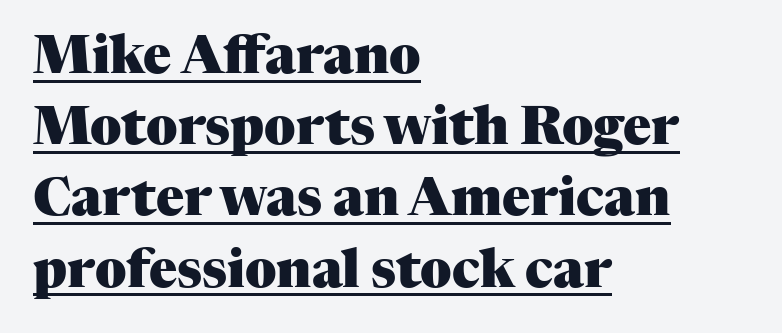
The axis of the letterforms is exactly vertical. Normally led — the rows are evenly, conventionally spaced. Honestly, the letter spacing is just normal — you wouldn't notice it. The designer went with a serif here, giving each stem small feet. Looks like someone drew a line under every word here. Compared with a centered layout, this one pins lines to the left instead.
